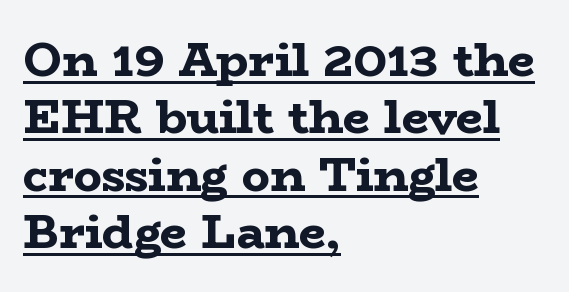
The axis of the letterforms is exactly vertical. Reading down the block, your eye returns to a fixed left position each line. Think of a printed novel: that variable character pitch is what you see here. Are there feet on the stems? There are — it's a serif.
